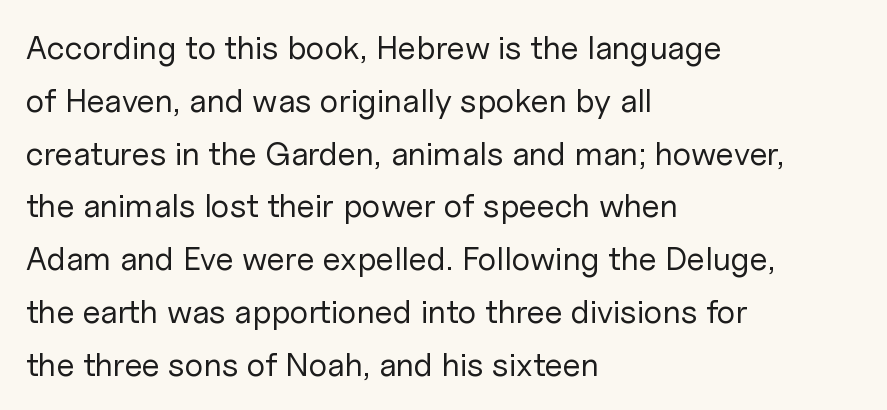
{"serif": "no", "italic": "no", "bold": "no", "weight": "regular", "width": "normal", "stroke_contrast": "low", "x_height": "medium", "monospaced": "no", "underline": "no", "align": "left", "line_spacing": "normal", "line_spacing_ratio": 1.6, "letter_spacing": "normal", "letter_spacing_em": 0.0, "glyph_px": 33}
